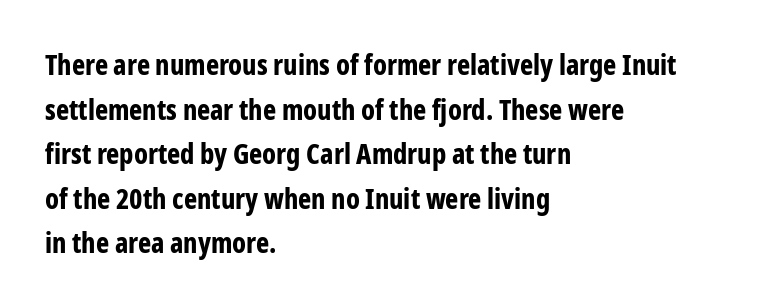
{"serif": "no", "italic": "no", "bold": "yes", "weight": "bold", "width": "condensed", "stroke_contrast": "low", "x_height": "medium", "monospaced": "no", "underline": "no", "align": "left", "line_spacing": "normal", "line_spacing_ratio": 1.59, "letter_spacing": "normal", "letter_spacing_em": 0.0, "glyph_px": 28}
